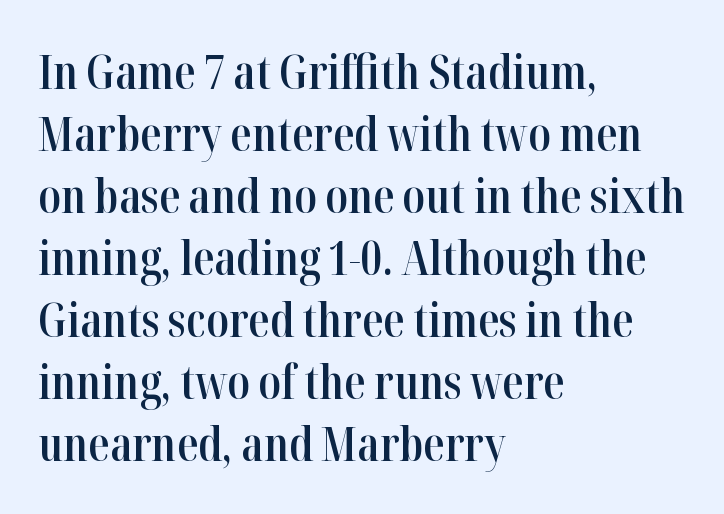
The image shows 47 px semibold, condensed serif type, upright; set left-aligned, normal line spacing (1.32x), normal letter spacing, not underlined; high stroke contrast and a medium x-height.
